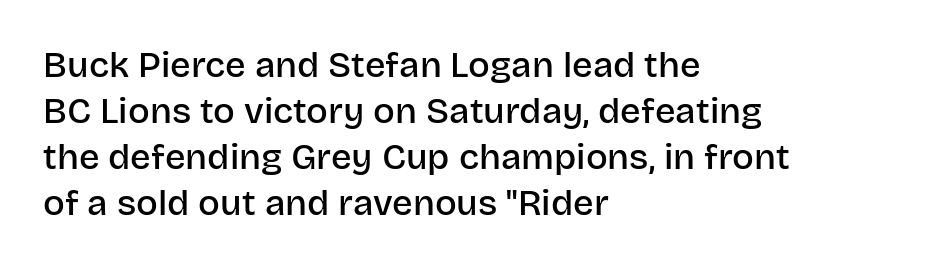
{"serif": "no", "italic": "no", "bold": "semi", "weight": "semibold", "width": "normal", "stroke_contrast": "low", "x_height": "large", "monospaced": "no", "underline": "no", "align": "left", "line_spacing": "normal", "line_spacing_ratio": 1.28, "letter_spacing": "normal", "letter_spacing_em": 0.0, "glyph_px": 36}
